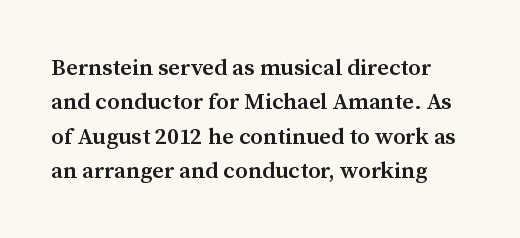
The image shows 23 px text type, upright; set left-aligned, normal line spacing (1.5x), normal letter spacing, not underlined.
